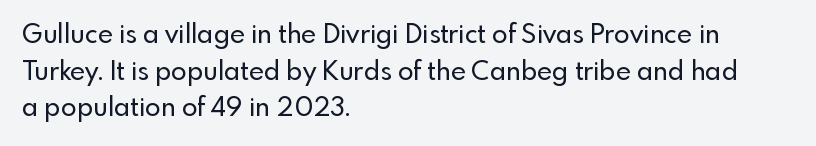
Here the glyphs are tracked normally, forming tight word shapes. Upright lettering throughout. Underline: absent. The lines are quadded left.
